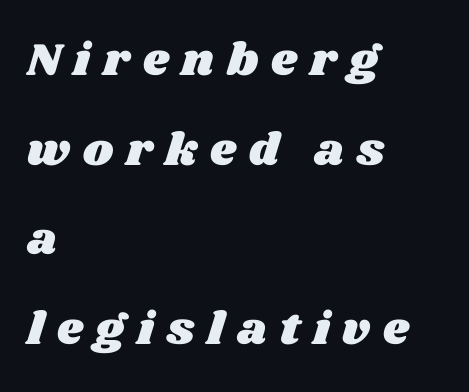
The rendering uses natural spacing where letterforms have individual widths. The letters are spread apart with noticeably loose tracking. Decoration check: the copy has no underline. The paragraph shown leans on its left margin. How would I describe the line gaps? Wide and relaxed.
